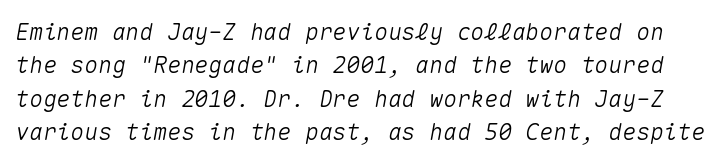
The image shows 23 px text type, italic (leaning right); set normal line spacing (1.45x), normal letter spacing, not underlined.
